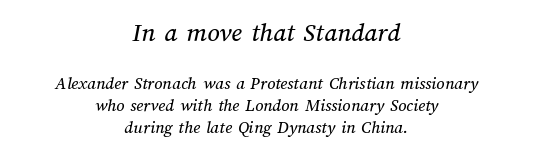
{"underline": "no", "align": "center", "line_spacing_ratio": 1.23, "letter_spacing": "normal", "letter_spacing_em": 0.0, "larger_block": "first", "size_ratio": 1.5, "glyph_px": 27}
